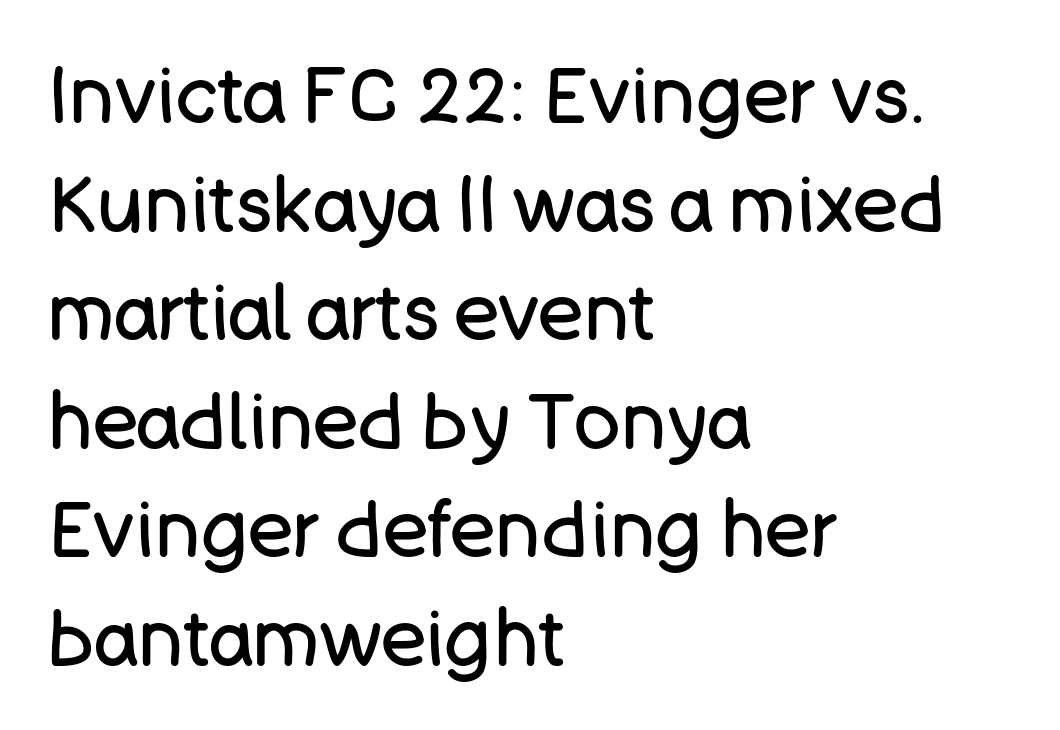
The image shows 77 px regular-weight sans-serif type, upright; set left-aligned, normal line spacing (1.41x), normal letter spacing, not underlined; low stroke contrast and a large x-height.
